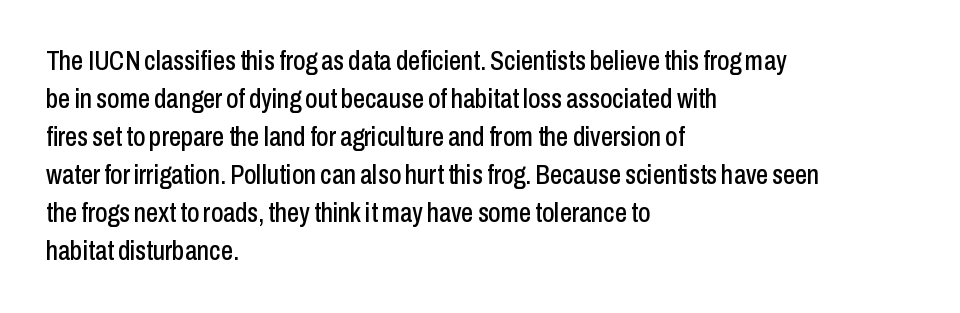
Q: Is the text italic (slanted)? A: No, it is upright.
Q: Is the text underlined? A: No.
Q: How is the paragraph aligned? A: Left-aligned.
Q: Is the spacing between letters normal or unusually wide? A: Normal.
Q: Is the spacing between lines tight, normal or loose? A: Normal.
